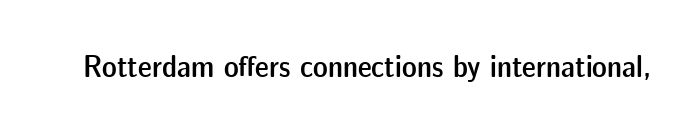
The image shows 31 px semibold sans-serif type, upright; set normal letter spacing, not underlined; low stroke contrast and a medium x-height.
